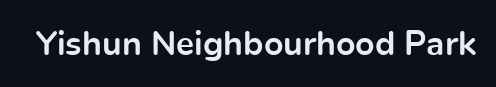
The image shows 34 px bold sans-serif type, upright; set normal letter spacing, not underlined; a medium x-height.
